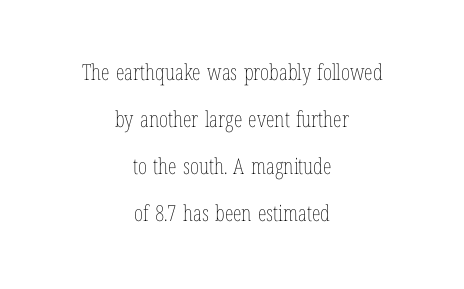
{"italic": "no", "bold": "no", "underline": "no", "align": "center", "line_spacing": "loose", "line_spacing_ratio": 2.14, "letter_spacing": "normal", "letter_spacing_em": 0.0, "glyph_px": 22}
